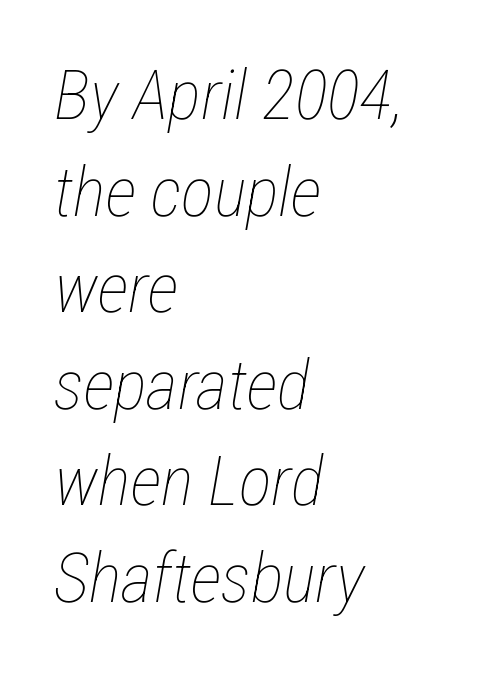
{"italic": "yes", "lean": "right", "slant_degrees": 12, "bold": "no", "weight": "thin", "width": "condensed", "stroke_contrast": "low", "x_height": "medium", "monospaced": "no", "underline": "no", "align": "left", "line_spacing": "normal", "line_spacing_ratio": 1.4, "letter_spacing": "normal", "letter_spacing_em": 0.0, "glyph_px": 69}
